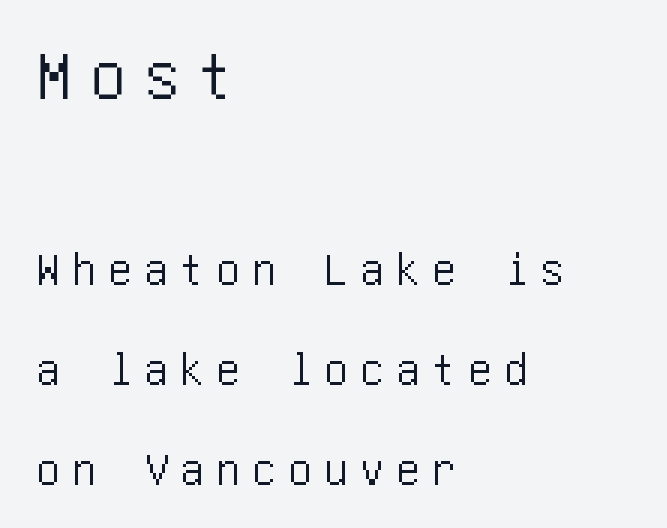
{"serif": "no", "italic": "no", "width": "condensed", "stroke_contrast": "low", "x_height": "large", "underline": "no", "align": "left", "line_spacing": "loose", "line_spacing_ratio": 2.08, "letter_spacing": "wide", "letter_spacing_em": 0.25, "larger_block": "first", "size_ratio": 1.5, "glyph_px": 72}
